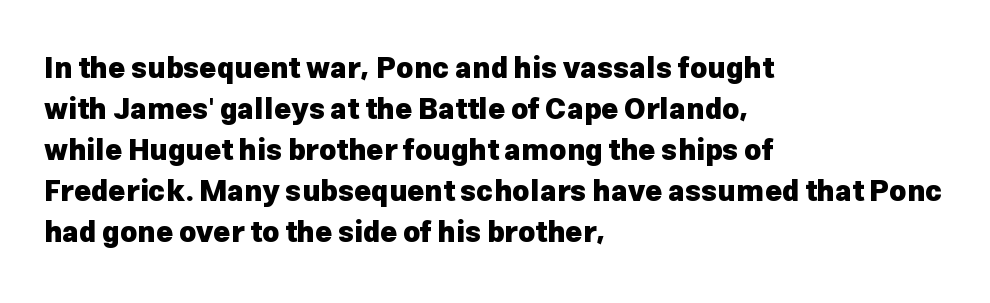
{"serif": "no", "italic": "no", "bold": "yes", "weight": "heavy", "width": "normal", "stroke_contrast": "low", "x_height": "medium", "monospaced": "no", "underline": "no", "align": "left", "line_spacing": "normal", "line_spacing_ratio": 1.41, "letter_spacing": "normal", "letter_spacing_em": 0.0, "glyph_px": 29}
